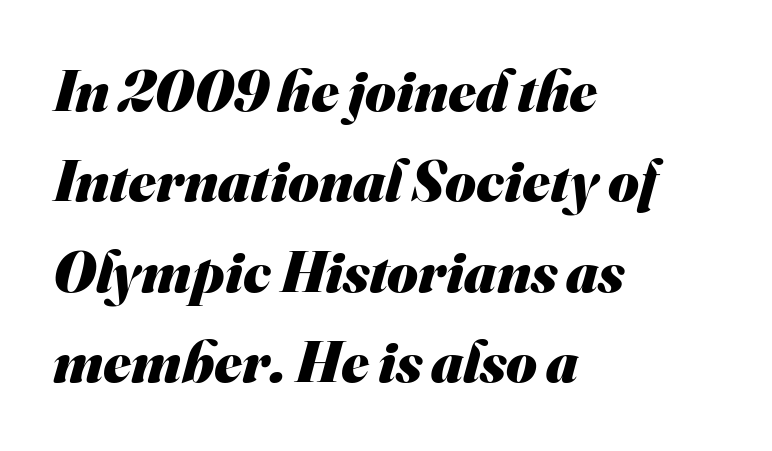
The image shows 59 px heavy sans-serif type; set left-aligned, normal line spacing (1.53x), normal letter spacing, not underlined; medium stroke contrast and a small x-height.
